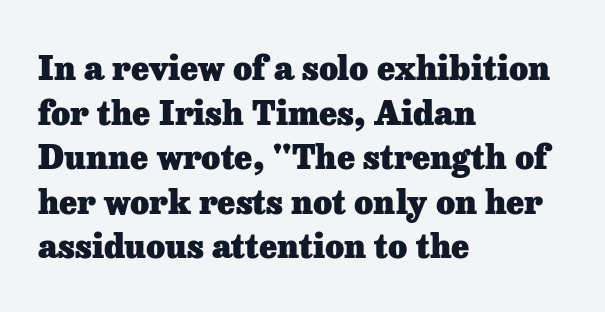
Spacing verdict: proportional, widths tailored to each character. On the weight axis this lands at bold, roughly 700. The font family rendered here belongs to the serif group. A normal amount of white space separates one row of letters from the next. Honestly, the letter spacing is just normal — you wouldn't notice it.
